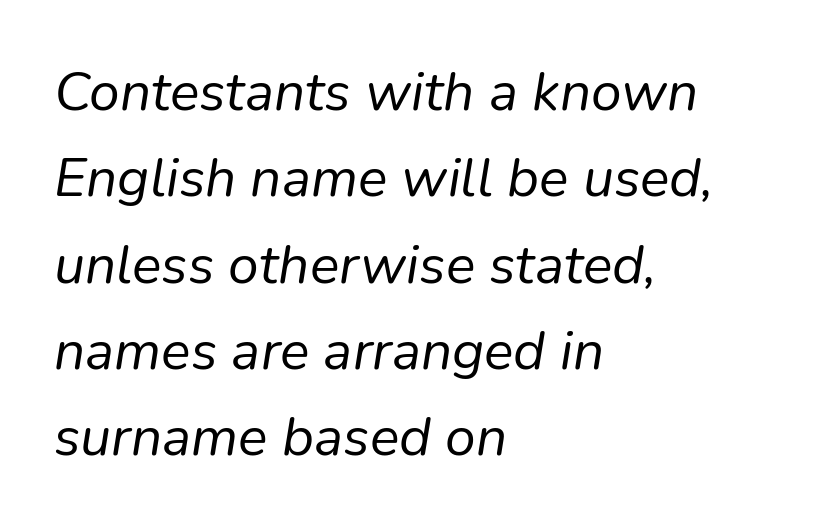
{"italic": "yes", "lean": "right", "slant_degrees": 9, "bold": "no", "weight": "regular", "width": "normal", "stroke_contrast": "low", "x_height": "medium", "monospaced": "no", "underline": "no", "align": "left", "line_spacing": "normal", "line_spacing_ratio": 1.57, "letter_spacing": "normal", "letter_spacing_em": 0.0, "glyph_px": 55}
